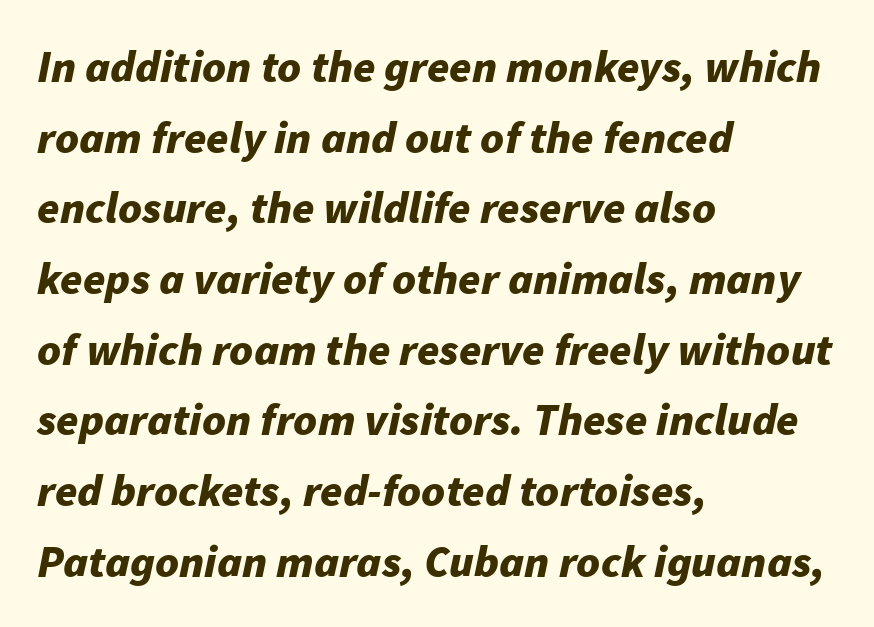
Q: Is the text bold? A: Yes.
Q: Is the text italic (slanted)? A: Yes, it leans right by about 11 degrees.
Q: Is the text underlined? A: No.
Q: How is the paragraph aligned? A: Left-aligned.
Q: Is the spacing between letters normal or unusually wide? A: Normal.
Q: Is the spacing between lines tight, normal or loose? A: Normal.
Q: Width (condensed, normal, or wide)? A: Normal.
Q: Stroke contrast? A: Low.
Q: x-height? A: Medium.
Q: Monospaced? A: No.
